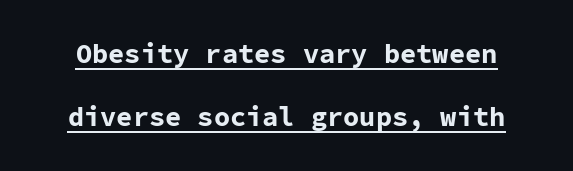
{"italic": "no", "bold": "yes", "underline": "yes", "line_spacing": "loose", "line_spacing_ratio": 2.34, "letter_spacing": "normal", "letter_spacing_em": 0.0, "glyph_px": 27}
